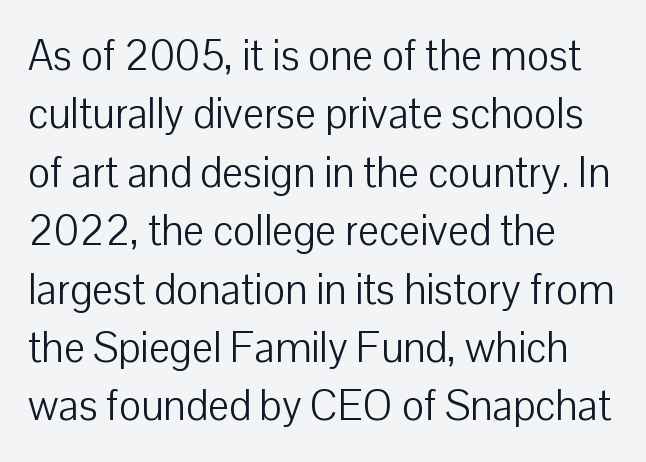
Q: Is the text bold? A: No.
Q: Is the text italic (slanted)? A: No, it is upright.
Q: Is the typeface a serif or a sans-serif typeface? A: Sans-serif.
Q: Is the text underlined? A: No.
Q: How is the paragraph aligned? A: Left-aligned.
Q: Is the spacing between letters normal or unusually wide? A: Normal.
Q: Is the spacing between lines tight, normal or loose? A: Normal.
Q: Width (condensed, normal, or wide)? A: Normal.
Q: Stroke contrast? A: Low.
Q: x-height? A: Medium.
Q: Monospaced? A: No.
